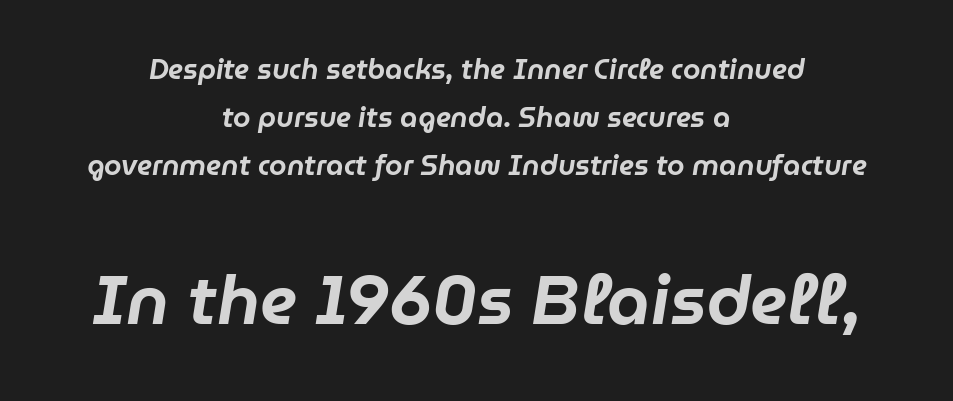
{"italic": "yes", "lean": "right", "slant_degrees": 9, "width": "normal", "stroke_contrast": "low", "x_height": "medium", "monospaced": "no", "underline": "no", "align": "center", "line_spacing_ratio": 1.71, "letter_spacing": "normal", "letter_spacing_em": 0.0, "larger_block": "second", "size_ratio": 2.46, "glyph_px": 69}
